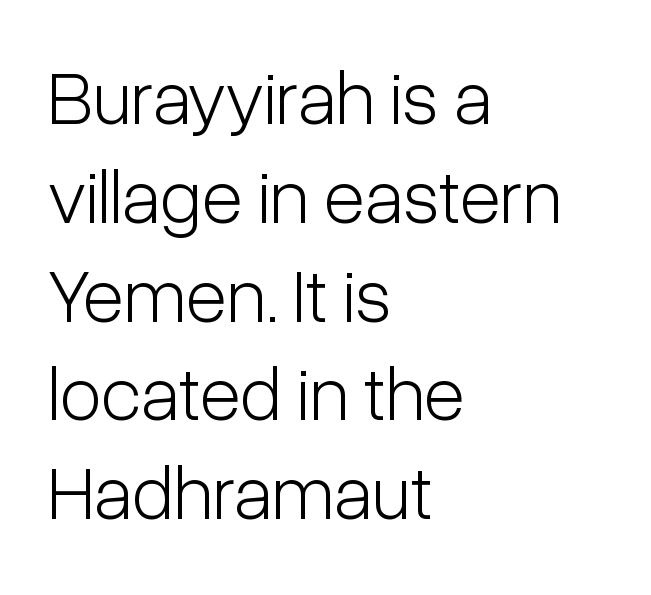
{"serif": "no", "italic": "no", "bold": "no", "weight": "light", "width": "condensed", "stroke_contrast": "low", "x_height": "medium", "monospaced": "no", "underline": "no", "align": "left", "line_spacing": "normal", "line_spacing_ratio": 1.3, "letter_spacing": "normal", "letter_spacing_em": 0.0, "glyph_px": 76}
